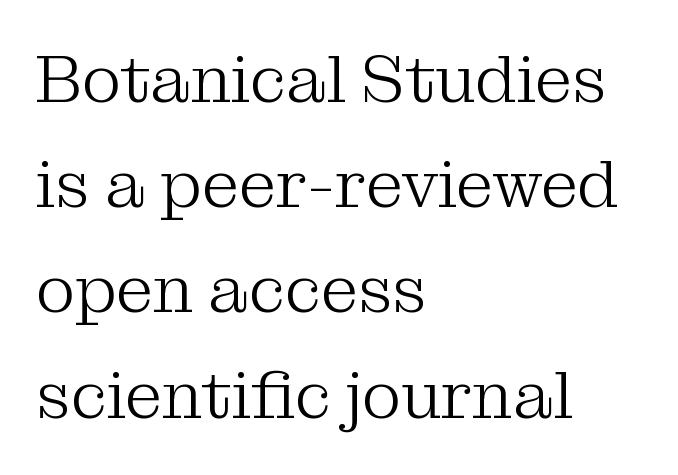
Q: Is the text bold? A: No.
Q: Is the text italic (slanted)? A: No, it is upright.
Q: Is the typeface a serif or a sans-serif typeface? A: Serif.
Q: Is the text underlined? A: No.
Q: How is the paragraph aligned? A: Left-aligned.
Q: Is the spacing between letters normal or unusually wide? A: Normal.
Q: Is the spacing between lines tight, normal or loose? A: Normal.
Q: Width (condensed, normal, or wide)? A: Normal.
Q: Stroke contrast? A: Medium.
Q: x-height? A: Medium.
Q: Monospaced? A: No.
